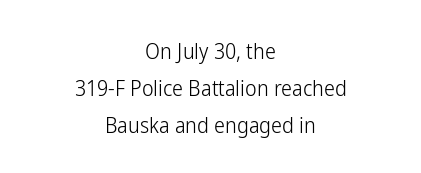
Q: Is the text bold? A: No.
Q: Is the text italic (slanted)? A: No, it is upright.
Q: Is the text underlined? A: No.
Q: How is the paragraph aligned? A: Centered.
Q: Is the spacing between letters normal or unusually wide? A: Normal.
Q: Is the spacing between lines tight, normal or loose? A: Normal.
